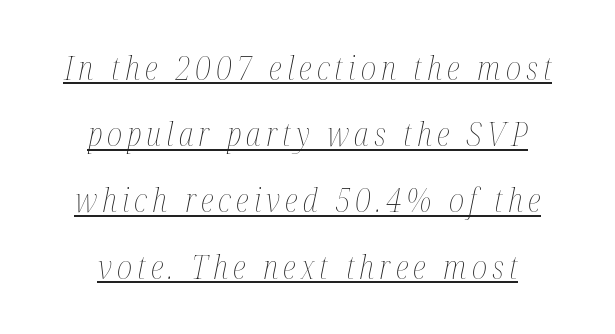
The image shows 32 px thin, condensed type, italic (leaning right); set centered, loose line spacing (2.07x), underlined; medium stroke contrast and a medium x-height.
